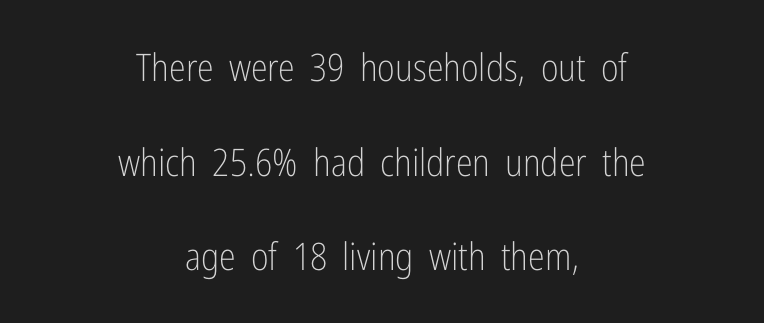
Q: Is the text bold? A: No.
Q: Is the text italic (slanted)? A: No, it is upright.
Q: Is the typeface a serif or a sans-serif typeface? A: Sans-serif.
Q: Is the text underlined? A: No.
Q: How is the paragraph aligned? A: Centered.
Q: Is the spacing between letters normal or unusually wide? A: Normal.
Q: Is the spacing between lines tight, normal or loose? A: Loose.
Q: Width (condensed, normal, or wide)? A: Condensed.
Q: Stroke contrast? A: Low.
Q: x-height? A: Medium.
Q: Monospaced? A: No.
